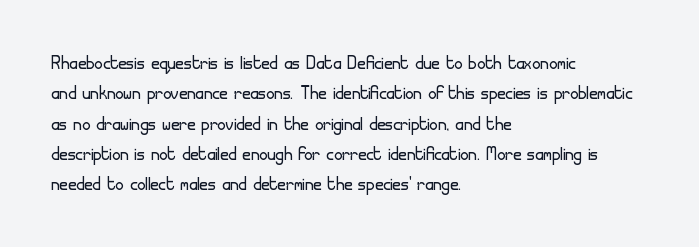
The space directly below the letters is spotless. Caption: standard tracking, unaltered. Vertically, the passage feels balanced, rows spaced as you'd expect. Does the lettering tilt? It doesn't — this is upright.
